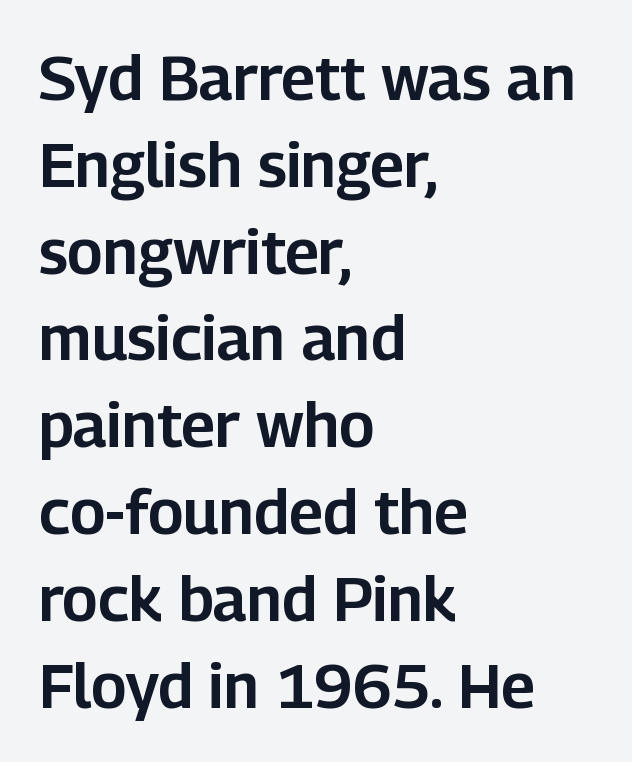
Q: Is the text italic (slanted)? A: No, it is upright.
Q: Is the typeface a serif or a sans-serif typeface? A: Sans-serif.
Q: Is the text underlined? A: No.
Q: How is the paragraph aligned? A: Left-aligned.
Q: Is the spacing between letters normal or unusually wide? A: Normal.
Q: Is the spacing between lines tight, normal or loose? A: Normal.
Q: Width (condensed, normal, or wide)? A: Normal.
Q: Stroke contrast? A: Low.
Q: x-height? A: Medium.
Q: Monospaced? A: No.
